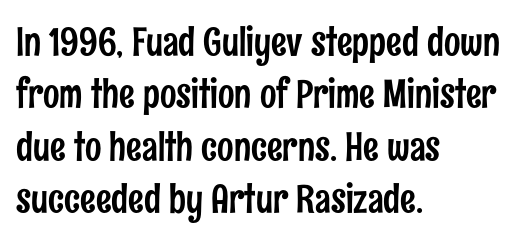
The vertical gap from one line to the next is medium. A typesetter would mark this as roman, not italic. The glyphs are unaccompanied by any horizontal stroke below them. Spacing verdict: proportional, widths tailored to each character.
